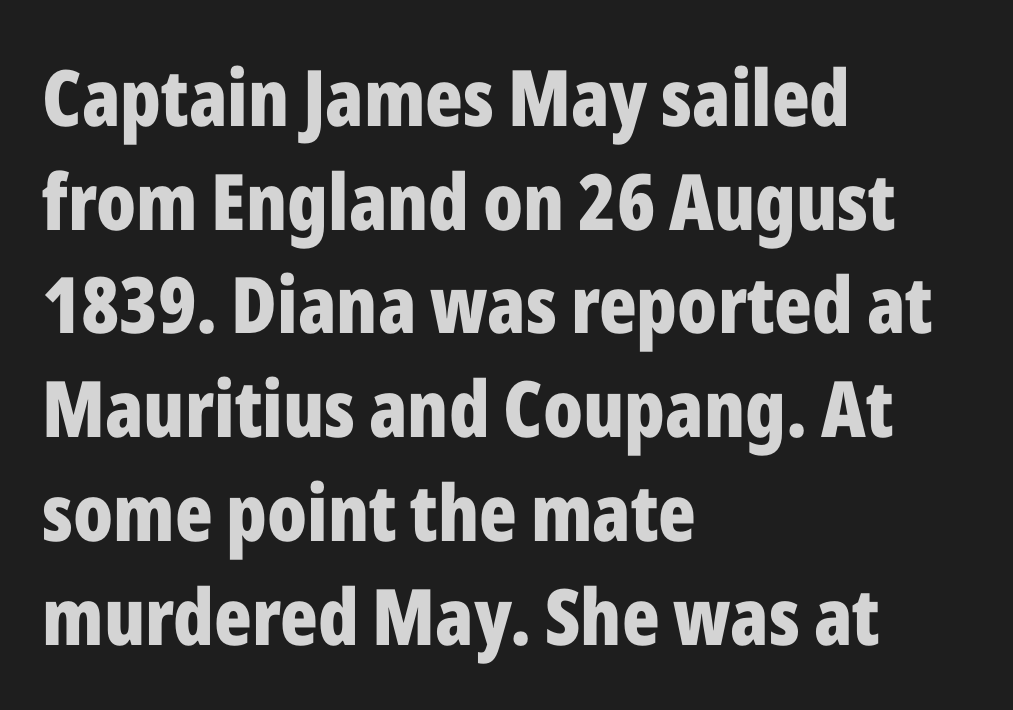
{"serif": "no", "italic": "no", "bold": "yes", "weight": "bold", "width": "condensed", "stroke_contrast": "low", "x_height": "medium", "monospaced": "no", "underline": "no", "align": "left", "line_spacing": "normal", "line_spacing_ratio": 1.33, "letter_spacing": "normal", "letter_spacing_em": 0.0, "glyph_px": 78}
